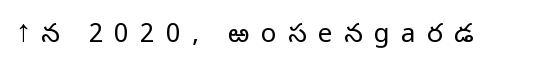
The glyphs are unaccompanied by any horizontal stroke below them. This is the regular roman posture of the typeface. Think standard paragraph weight, or any step lighter than that. The tracking jumps out immediately: characters are airy and widely separated.
